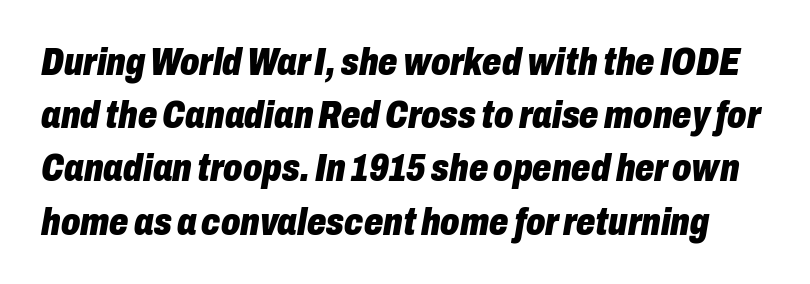
The image shows 38 px heavy, condensed type, italic (leaning right); set normal line spacing (1.4x), normal letter spacing, not underlined; low stroke contrast and a medium x-height.
